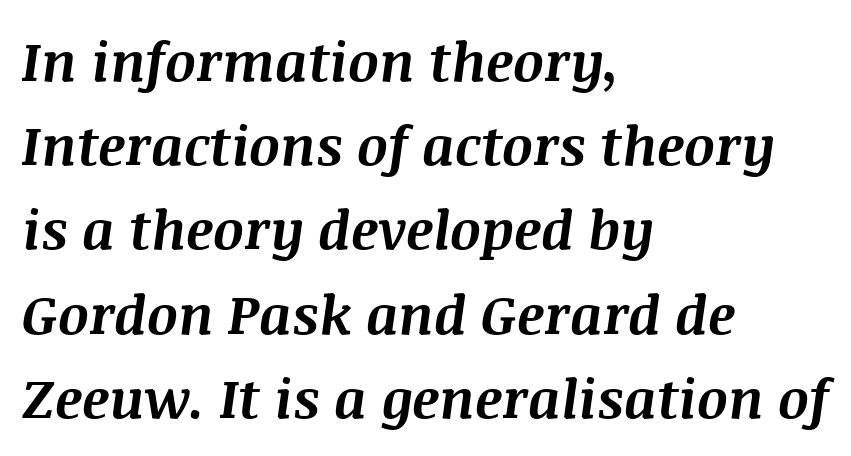
Reading down the column, the eye jumps a familiar distance to each next line. Compared with an ordinary text face, these strokes are far heavier — a full bold. This is oblique type, the kind used for emphasis or titles. The area under the type is left untouched. Is the block centered? No — it sits flush against the left margin.
